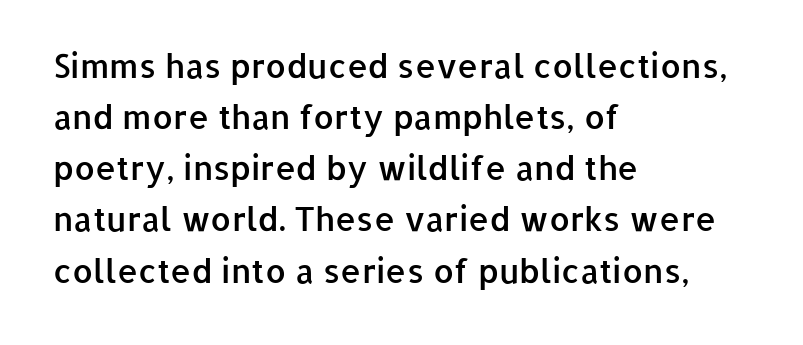
The image shows 33 px semibold sans-serif type, upright; set left-aligned, normal line spacing (1.55x), normal letter spacing, not underlined; low stroke contrast and a medium x-height.
